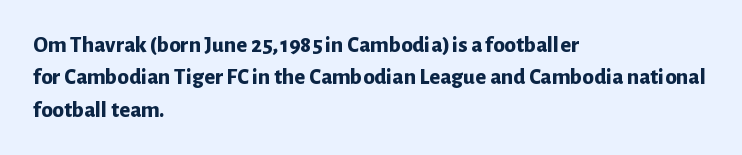
The space directly below the letters is spotless. A dark, heavy texture on the line: the type is bold. Every row of glyphs begins at an identical x-position on the left. Posture: vertical.
